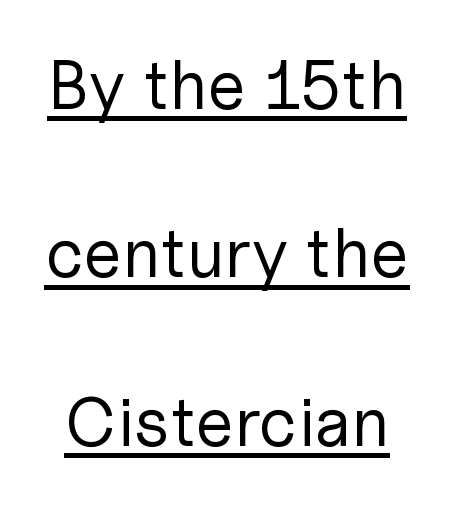
Q: Is the text bold? A: No.
Q: Is the text italic (slanted)? A: No, it is upright.
Q: Is the typeface a serif or a sans-serif typeface? A: Sans-serif.
Q: Is the text underlined? A: Yes.
Q: Is the spacing between letters normal or unusually wide? A: Normal.
Q: Is the spacing between lines tight, normal or loose? A: Loose.
Q: Width (condensed, normal, or wide)? A: Normal.
Q: Stroke contrast? A: Low.
Q: x-height? A: Medium.
Q: Monospaced? A: No.
